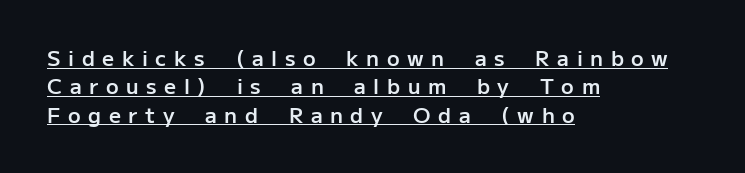
The image shows 21 px text type, upright; set left-aligned, normal line spacing (1.35x), unusually wide letter spacing (+0.36 em), underlined.
